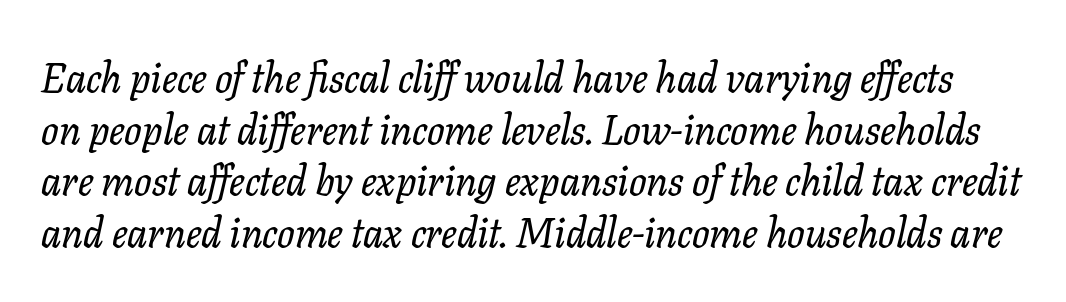
Q: Is the text italic (slanted)? A: Yes, it leans right by about 11 degrees.
Q: Is the typeface a serif or a sans-serif typeface? A: Serif.
Q: Is the text underlined? A: No.
Q: Is the spacing between letters normal or unusually wide? A: Normal.
Q: Is the spacing between lines tight, normal or loose? A: Normal.
Q: Width (condensed, normal, or wide)? A: Normal.
Q: Stroke contrast? A: Low.
Q: x-height? A: Medium.
Q: Monospaced? A: No.
